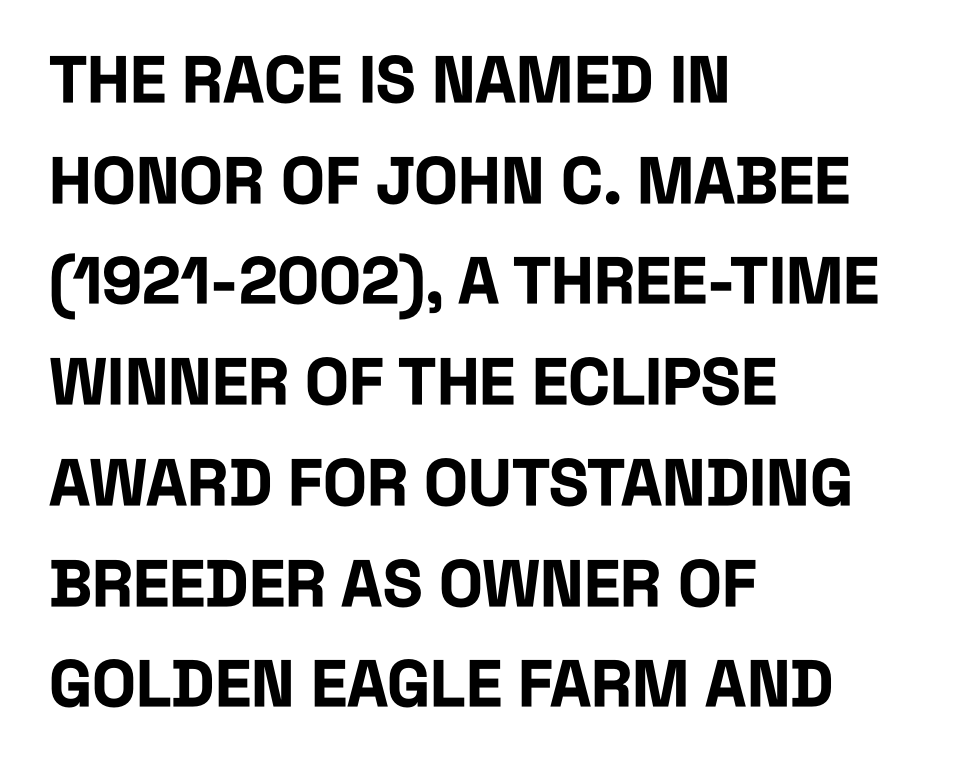
Q: Is the text bold? A: Yes.
Q: Is the text italic (slanted)? A: No, it is upright.
Q: Is the typeface a serif or a sans-serif typeface? A: Sans-serif.
Q: Is the text underlined? A: No.
Q: How is the paragraph aligned? A: Left-aligned.
Q: Is the spacing between letters normal or unusually wide? A: Normal.
Q: Is the spacing between lines tight, normal or loose? A: Normal.
Q: Width (condensed, normal, or wide)? A: Condensed.
Q: Stroke contrast? A: Low.
Q: x-height? A: Large.
Q: Monospaced? A: No.
